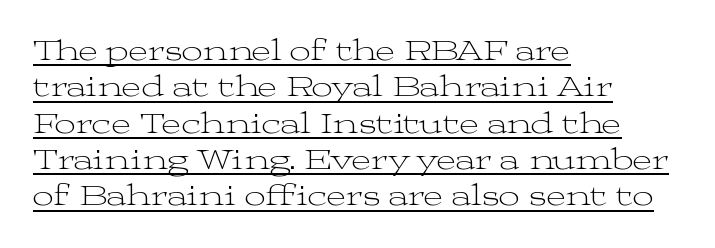
Q: Is the text bold? A: No.
Q: Is the text italic (slanted)? A: No, it is upright.
Q: Is the typeface a serif or a sans-serif typeface? A: Serif.
Q: Is the text underlined? A: Yes.
Q: How is the paragraph aligned? A: Left-aligned.
Q: Is the spacing between letters normal or unusually wide? A: Normal.
Q: Width (condensed, normal, or wide)? A: Wide.
Q: Stroke contrast? A: Medium.
Q: x-height? A: Medium.
Q: Monospaced? A: No.
